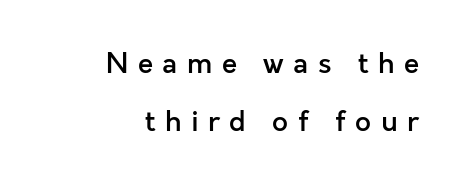
The image shows 28 px semibold sans-serif type, upright; set right-aligned, loose line spacing (2.07x), unusually wide letter spacing (+0.34 em), not underlined; a medium x-height.
